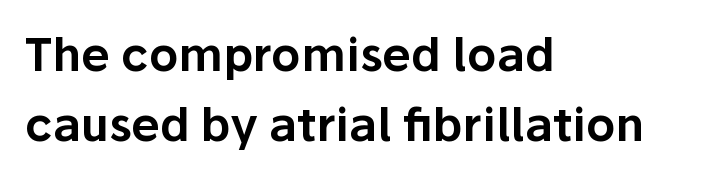
The image shows 46 px sans-serif type, upright; set left-aligned, normal line spacing (1.52x), normal letter spacing, not underlined; low stroke contrast and a medium x-height.
